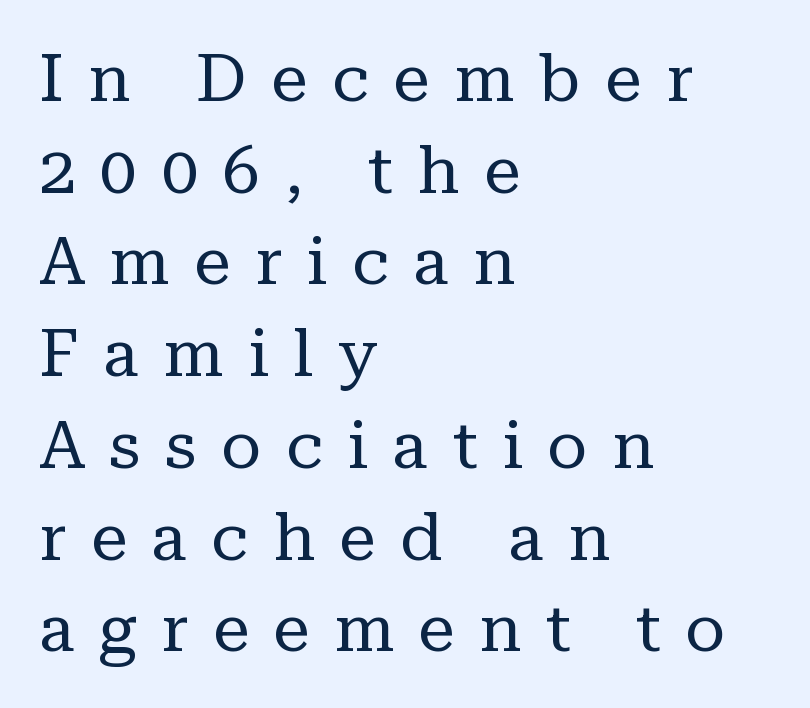
{"serif": "yes", "italic": "no", "bold": "no", "weight": "regular", "width": "normal", "stroke_contrast": "low", "x_height": "medium", "monospaced": "no", "underline": "no", "align": "left", "line_spacing": "normal", "line_spacing_ratio": 1.39, "letter_spacing": "wide", "letter_spacing_em": 0.37, "glyph_px": 66}
